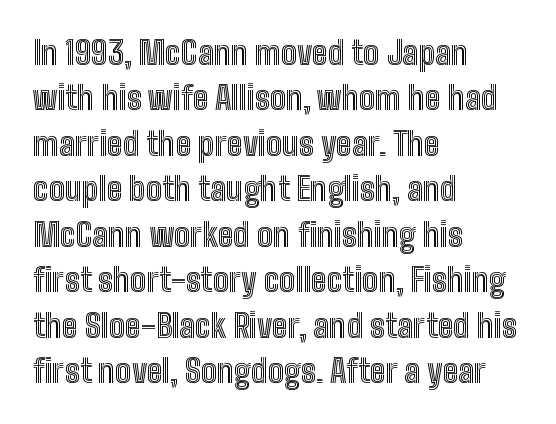
Q: Is the text italic (slanted)? A: No, it is upright.
Q: Is the text underlined? A: No.
Q: How is the paragraph aligned? A: Left-aligned.
Q: Is the spacing between letters normal or unusually wide? A: Normal.
Q: Is the spacing between lines tight, normal or loose? A: Normal.
Q: Width (condensed, normal, or wide)? A: Condensed.
Q: x-height? A: Medium.
Q: Monospaced? A: No.
